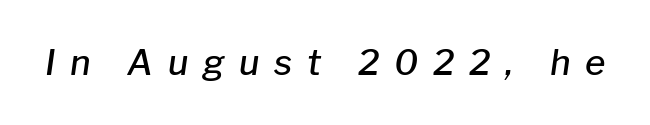
Q: Is the text bold? A: Semi-bold.
Q: Is the text italic (slanted)? A: Yes, it leans right by about 8 degrees.
Q: Is the text underlined? A: No.
Q: Is the spacing between letters normal or unusually wide? A: Unusually wide.
Q: Width (condensed, normal, or wide)? A: Normal.
Q: Stroke contrast? A: Low.
Q: x-height? A: Medium.
Q: Monospaced? A: No.
